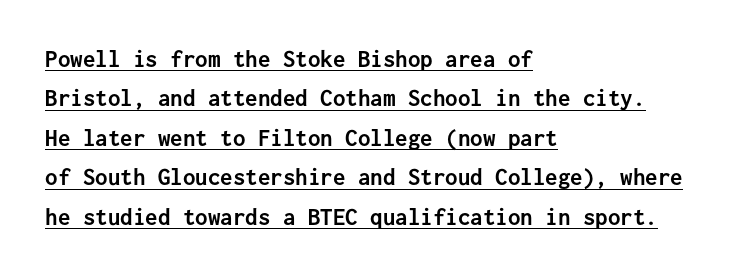
Q: Is the text bold? A: Yes.
Q: Is the text italic (slanted)? A: No, it is upright.
Q: Is the text underlined? A: Yes.
Q: How is the paragraph aligned? A: Left-aligned.
Q: Is the spacing between letters normal or unusually wide? A: Normal.
Q: Is the spacing between lines tight, normal or loose? A: Normal.
